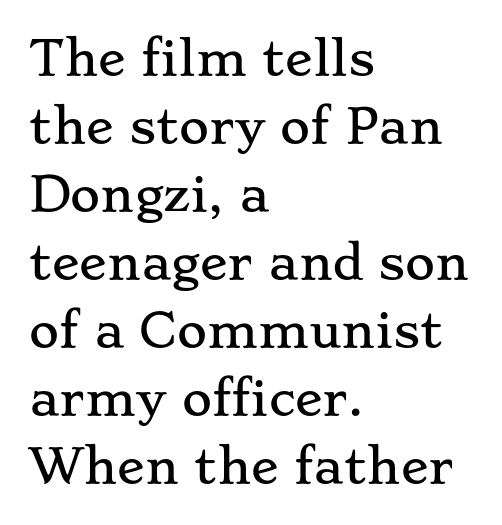
The type family on display is of the serif kind. The baseline area is clear. Varying glyph widths throughout — classic text-font behaviour. Line spacing here is normal. No extra tracking has been applied to these lines. Posture: upright roman.
